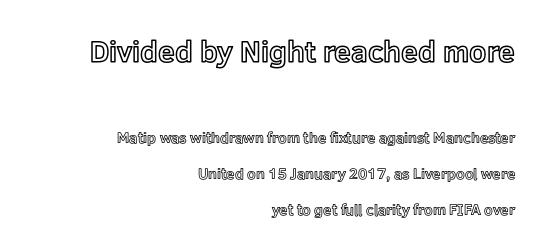
The image shows 30 px text type, upright; set right-aligned, loose line spacing (2.42x), normal letter spacing, not underlined; the first (top) block is 2.0x larger; a medium x-height.
